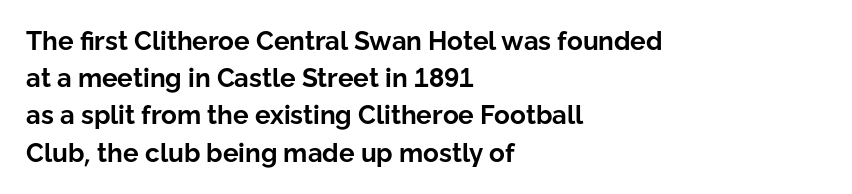
{"italic": "no", "bold": "yes", "underline": "no", "align": "left", "line_spacing": "normal", "line_spacing_ratio": 1.43, "letter_spacing": "normal", "letter_spacing_em": 0.0, "glyph_px": 26}
